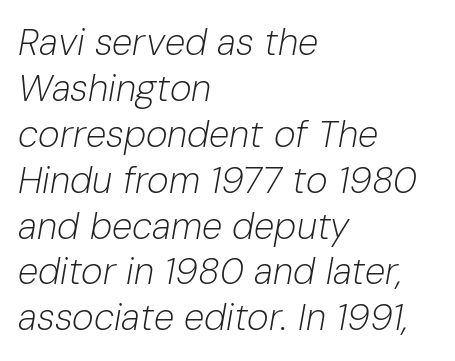
Q: Is the text bold? A: No.
Q: Is the text italic (slanted)? A: Yes, it leans right by about 10 degrees.
Q: Is the text underlined? A: No.
Q: How is the paragraph aligned? A: Left-aligned.
Q: Is the spacing between letters normal or unusually wide? A: Normal.
Q: Width (condensed, normal, or wide)? A: Normal.
Q: Stroke contrast? A: Low.
Q: x-height? A: Medium.
Q: Monospaced? A: No.
